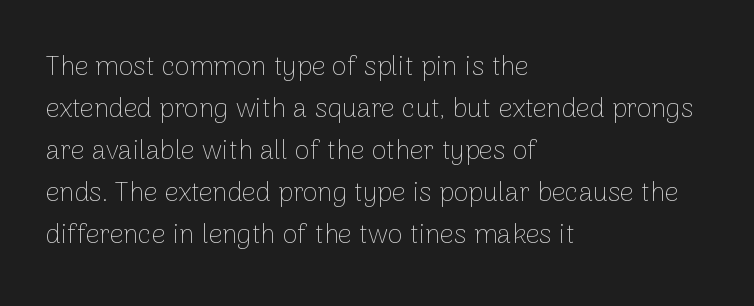
Q: Is the text bold? A: No.
Q: Is the text italic (slanted)? A: No, it is upright.
Q: Is the text underlined? A: No.
Q: How is the paragraph aligned? A: Left-aligned.
Q: Is the spacing between letters normal or unusually wide? A: Normal.
Q: Is the spacing between lines tight, normal or loose? A: Normal.
